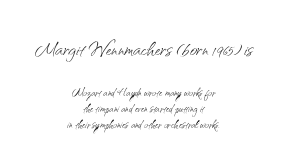
The image shows 25 px text type; set centered, tight line spacing (1.15x), normal letter spacing, not underlined; the first (top) block is 1.79x larger.
